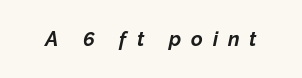
The specimen omits any rule beneath the text block's lines. The rendering uses a bold face; every stroke is thick and dark. This rendering widens character spacing well past its baseline value. The specimen reads as italic at a glance.
